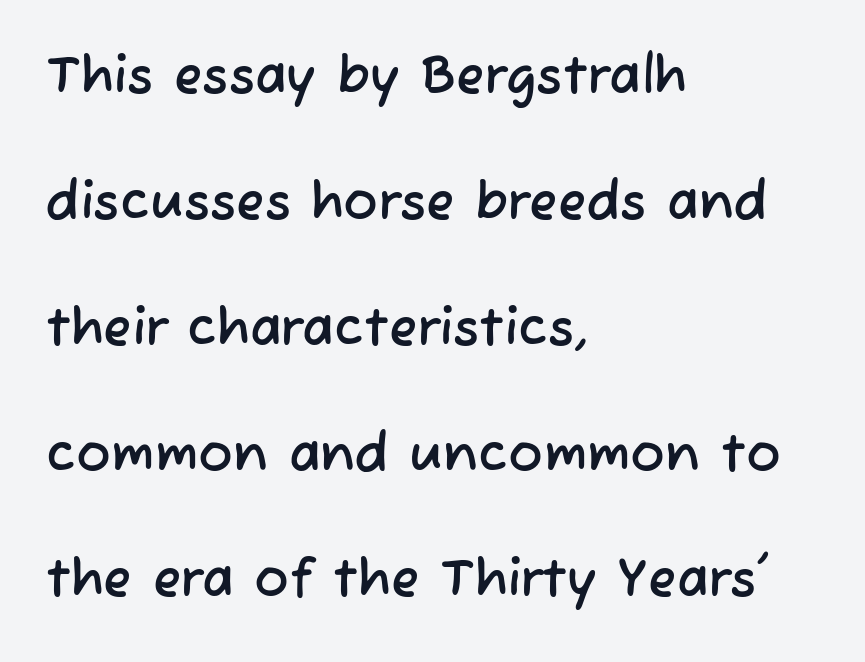
{"serif": "no", "width": "normal", "stroke_contrast": "low", "x_height": "medium", "monospaced": "no", "underline": "no", "align": "left", "line_spacing": "loose", "line_spacing_ratio": 2.42, "letter_spacing": "normal", "letter_spacing_em": 0.0, "glyph_px": 52}
